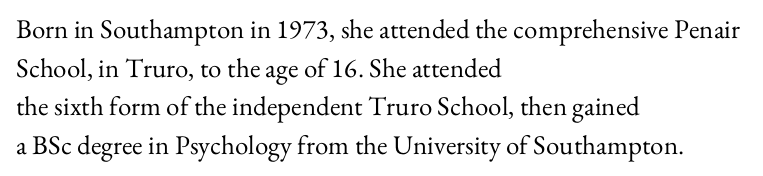
Q: Is the text bold? A: No.
Q: Is the text italic (slanted)? A: No, it is upright.
Q: Is the text underlined? A: No.
Q: How is the paragraph aligned? A: Left-aligned.
Q: Is the spacing between letters normal or unusually wide? A: Normal.
Q: Is the spacing between lines tight, normal or loose? A: Normal.
